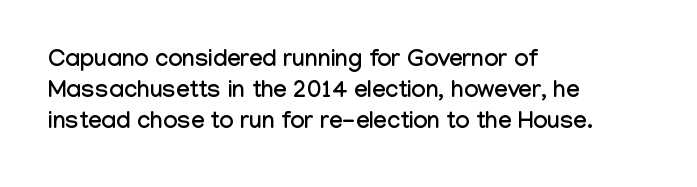
Q: Is the text italic (slanted)? A: No, it is upright.
Q: Is the text underlined? A: No.
Q: How is the paragraph aligned? A: Left-aligned.
Q: Is the spacing between letters normal or unusually wide? A: Normal.
Q: Is the spacing between lines tight, normal or loose? A: Normal.
